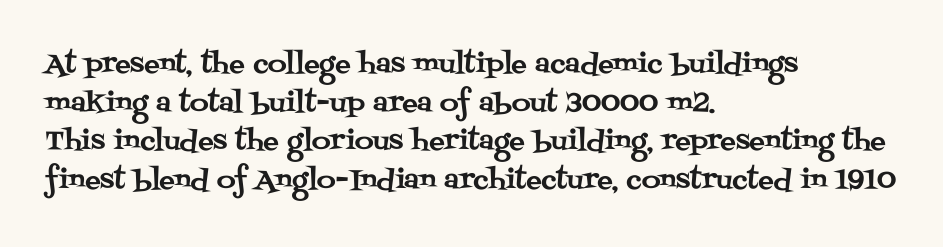
Q: Is the text italic (slanted)? A: No, it is upright.
Q: Is the text underlined? A: No.
Q: How is the paragraph aligned? A: Left-aligned.
Q: Is the spacing between letters normal or unusually wide? A: Normal.
Q: Is the spacing between lines tight, normal or loose? A: Normal.
